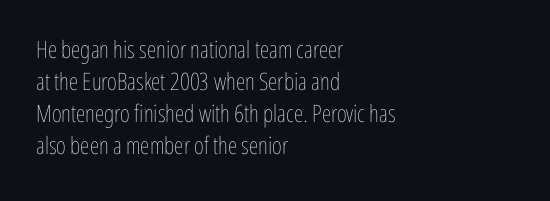
The image shows 24 px text type, upright; set left-aligned, normal line spacing (1.34x), normal letter spacing, not underlined.
